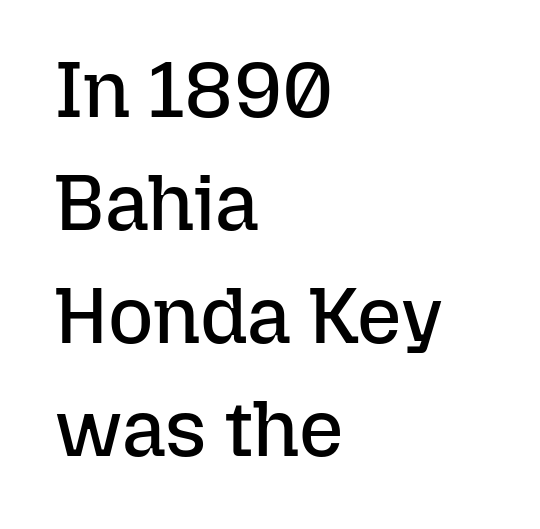
{"italic": "no", "bold": "no", "weight": "regular", "width": "normal", "stroke_contrast": "low", "x_height": "medium", "monospaced": "no", "underline": "no", "align": "left", "line_spacing": "normal", "line_spacing_ratio": 1.45, "letter_spacing": "normal", "letter_spacing_em": 0.0, "glyph_px": 78}
